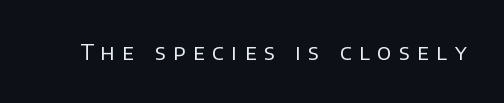
The image shows 21 px text type, upright; set unusually wide letter spacing (+0.36 em), not underlined.
